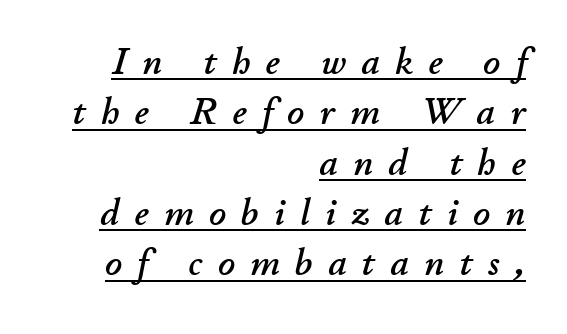
Q: Is the text italic (slanted)? A: Yes, it leans right by about 11 degrees.
Q: Is the text underlined? A: Yes.
Q: How is the paragraph aligned? A: Right-aligned.
Q: Is the spacing between letters normal or unusually wide? A: Unusually wide.
Q: Is the spacing between lines tight, normal or loose? A: Normal.
Q: Width (condensed, normal, or wide)? A: Normal.
Q: Stroke contrast? A: Low.
Q: x-height? A: Small.
Q: Monospaced? A: No.
